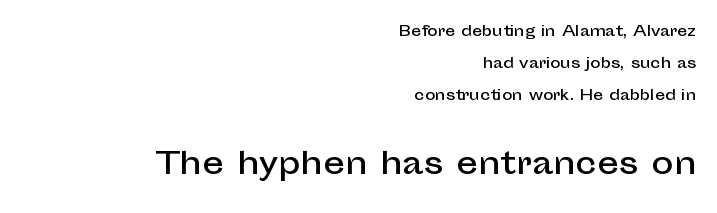
{"serif": "no", "italic": "no", "width": "normal", "stroke_contrast": "low", "x_height": "medium", "monospaced": "no", "underline": "no", "align": "right", "line_spacing": "loose", "line_spacing_ratio": 2.3, "letter_spacing": "normal", "letter_spacing_em": 0.0, "larger_block": "second", "size_ratio": 2.14, "glyph_px": 30}
